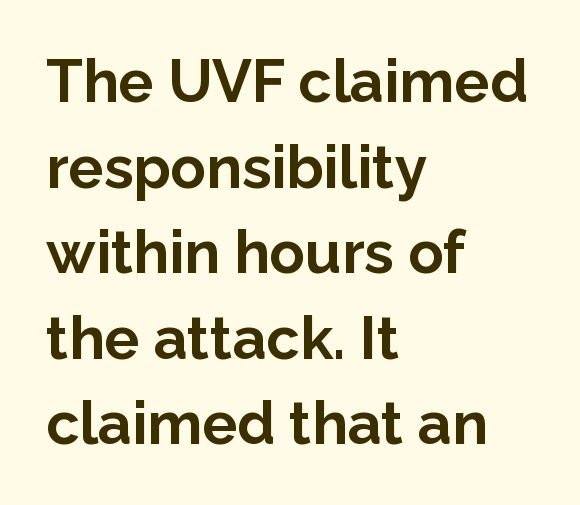
{"serif": "no", "italic": "no", "bold": "yes", "weight": "bold", "width": "normal", "stroke_contrast": "low", "x_height": "medium", "monospaced": "no", "underline": "no", "align": "left", "line_spacing": "normal", "line_spacing_ratio": 1.45, "letter_spacing": "normal", "letter_spacing_em": 0.0, "glyph_px": 59}
